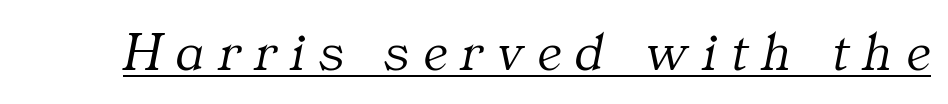
{"serif": "yes", "italic": "yes", "lean": "right", "slant_degrees": 11, "bold": "no", "weight": "light", "width": "normal", "stroke_contrast": "medium", "x_height": "medium", "monospaced": "no", "underline": "yes", "letter_spacing": "wide", "letter_spacing_em": 0.26, "glyph_px": 55}
